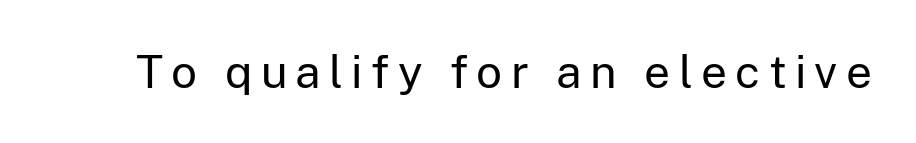
No letter is thick-stroked: the sample isn't bold. The string is rendered with underlining switched off. When letters stand straight like this, we call the style roman or upright. No feet cap the strokes, marking this as sans-serif type.
